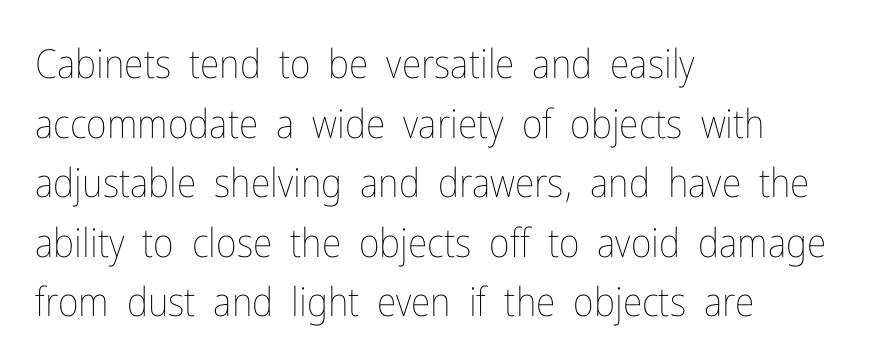
The image shows 40 px thin, condensed type, upright; set left-aligned, normal line spacing (1.49x), normal letter spacing, not underlined; low stroke contrast and a medium x-height.
